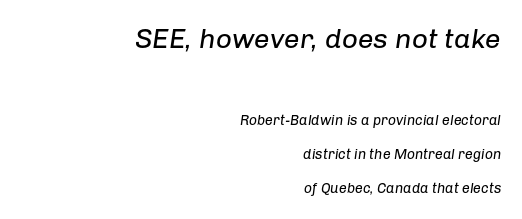
Short note: letters normally spaced. Anything drawn beneath the words? Only blank space. Scale decreases going downward across the two blocks. A light-to-regular cut is what we see here. Students, observe: this is what heavily led, spacious text looks like. The ragged edge is on the left, which tells us the setting is flush right.
